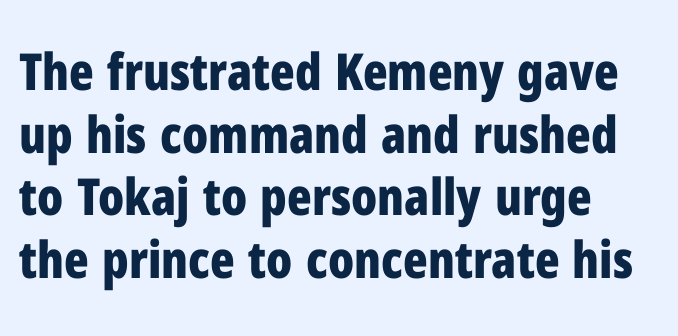
How are the letters spaced? Ordinarily, with no added tracking. Spacing verdict: proportional, widths tailored to each character. Layout note: lines flush left. Check where the strokes stop: nothing finishes them off — pure sans.
